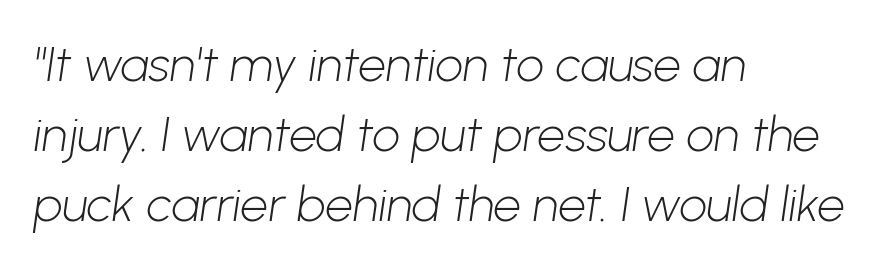
The image shows 49 px light sans-serif type; set left-aligned, normal line spacing (1.43x), normal letter spacing, not underlined; low stroke contrast and a medium x-height.
